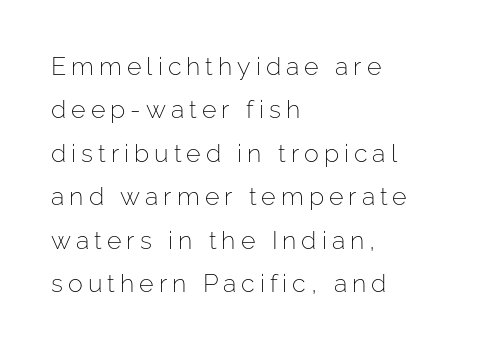
Glyph-to-glyph distance is far greater than everyday printed text. Glance below the letters and you will spot only blank space. The ragged edge is on the right, which tells us the setting is flush left. Is there any slant? The stems are plumb. Weight: in the light-to-regular range.
